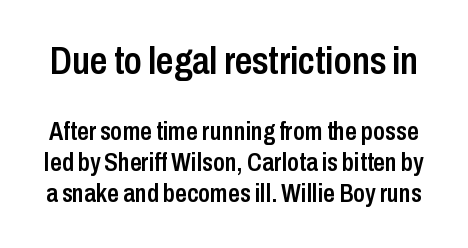
Q: Is the text bold? A: Semi-bold.
Q: Is the text italic (slanted)? A: No, it is upright.
Q: Is the typeface a serif or a sans-serif typeface? A: Sans-serif.
Q: Is the text underlined? A: No.
Q: Is the spacing between letters normal or unusually wide? A: Normal.
Q: Which block of text is set in a larger size, the first (top) or the second (bottom)? A: The first (top) one.
Q: Width (condensed, normal, or wide)? A: Condensed.
Q: Stroke contrast? A: Low.
Q: x-height? A: Medium.
Q: Monospaced? A: No.
